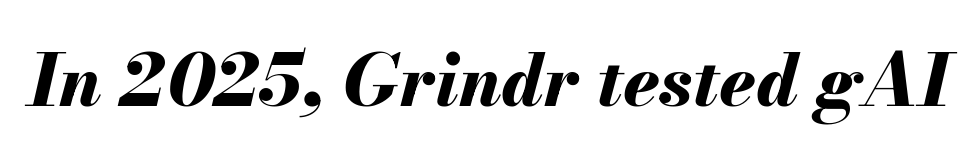
The passage shown leans; its letterforms are oblique. These lines are rendered in a variable-pitch font. The horizontal fit of the characters is conventional and even. A bare baseline throughout the passage.
